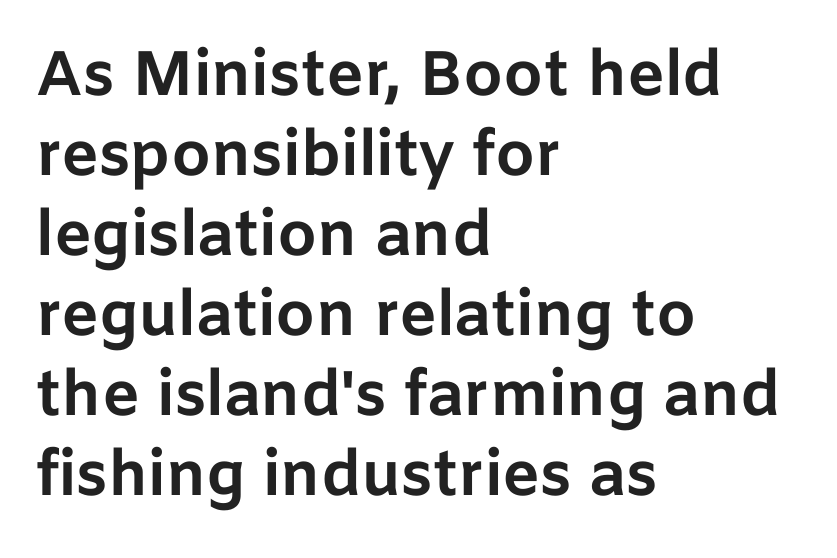
The image shows 63 px bold sans-serif type, upright; set left-aligned, normal line spacing (1.27x), normal letter spacing, not underlined; low stroke contrast and a medium x-height.
